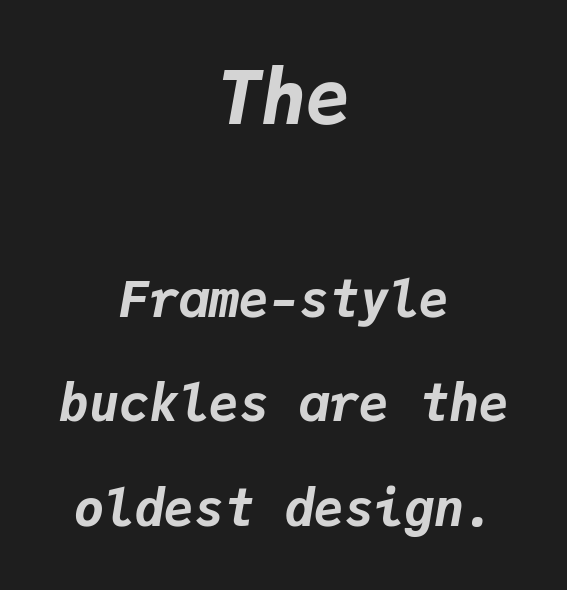
Q: Is the text bold? A: Yes.
Q: Is the text italic (slanted)? A: Yes, it leans right by about 9 degrees.
Q: Is the text underlined? A: No.
Q: How is the paragraph aligned? A: Centered.
Q: Is the spacing between letters normal or unusually wide? A: Normal.
Q: Is the spacing between lines tight, normal or loose? A: Loose.
Q: Which block of text is set in a larger size, the first (top) or the second (bottom)? A: The first (top) one.
Q: Width (condensed, normal, or wide)? A: Normal.
Q: Stroke contrast? A: Low.
Q: x-height? A: Medium.
Q: Monospaced? A: Yes.
